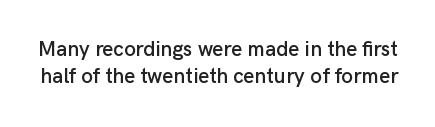
{"italic": "no", "underline": "no", "line_spacing": "normal", "line_spacing_ratio": 1.28, "letter_spacing": "normal", "letter_spacing_em": 0.0, "glyph_px": 21}
